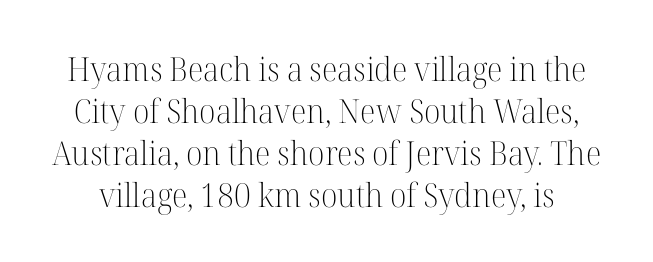
Q: Is the text bold? A: No.
Q: Is the text italic (slanted)? A: No, it is upright.
Q: Is the typeface a serif or a sans-serif typeface? A: Serif.
Q: Is the text underlined? A: No.
Q: Is the spacing between letters normal or unusually wide? A: Normal.
Q: Is the spacing between lines tight, normal or loose? A: Normal.
Q: Width (condensed, normal, or wide)? A: Normal.
Q: Stroke contrast? A: High.
Q: x-height? A: Medium.
Q: Monospaced? A: No.
